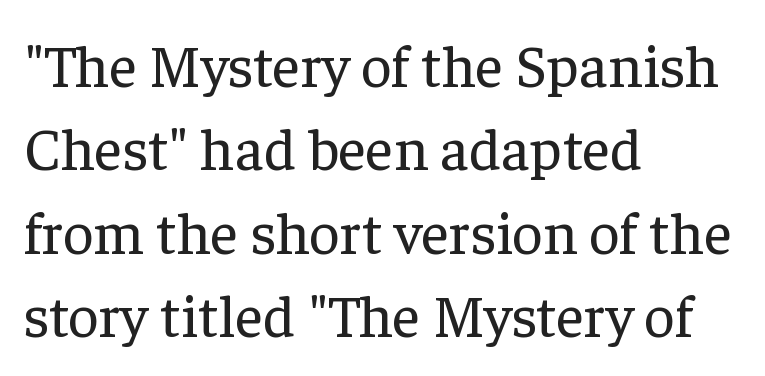
The image shows 60 px regular-weight serif type, upright; set left-aligned, normal line spacing (1.39x), normal letter spacing, not underlined; low stroke contrast and a medium x-height.
